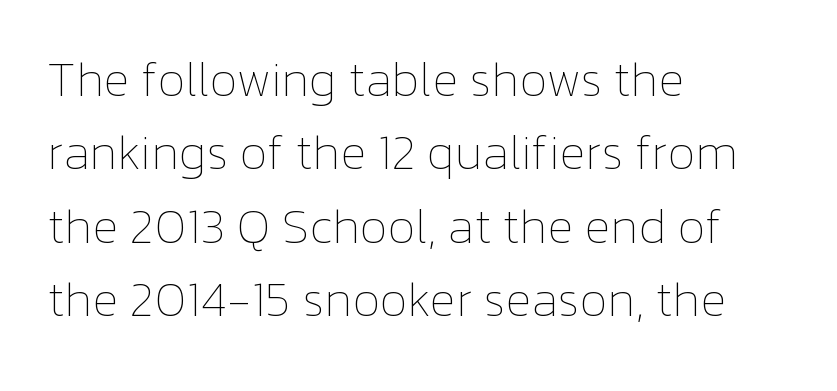
{"italic": "no", "bold": "no", "weight": "thin", "width": "normal", "stroke_contrast": "low", "x_height": "medium", "monospaced": "no", "underline": "no", "align": "left", "line_spacing": "normal", "line_spacing_ratio": 1.5, "letter_spacing": "normal", "letter_spacing_em": 0.0, "glyph_px": 49}
